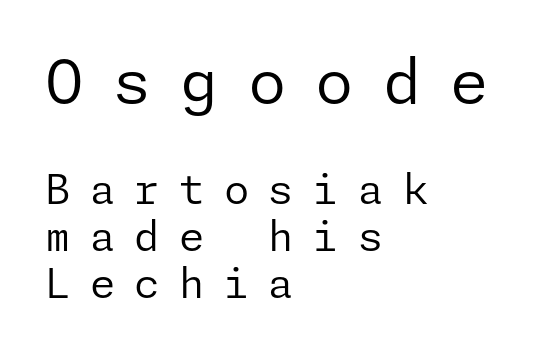
{"serif": "no", "italic": "no", "bold": "no", "weight": "regular", "width": "normal", "stroke_contrast": "low", "x_height": "medium", "underline": "no", "align": "left", "line_spacing": "tight", "line_spacing_ratio": 1.14, "letter_spacing": "wide", "letter_spacing_em": 0.47, "larger_block": "first", "size_ratio": 1.51, "glyph_px": 62}
